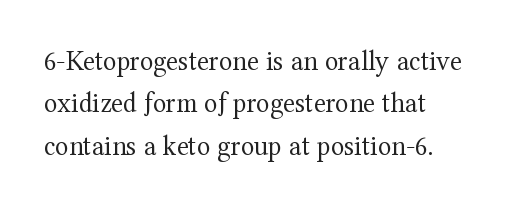
{"serif": "yes", "italic": "no", "bold": "no", "weight": "regular", "width": "normal", "stroke_contrast": "medium", "x_height": "medium", "monospaced": "no", "underline": "no", "align": "left", "line_spacing": "normal", "line_spacing_ratio": 1.51, "letter_spacing": "normal", "letter_spacing_em": 0.0, "glyph_px": 28}
